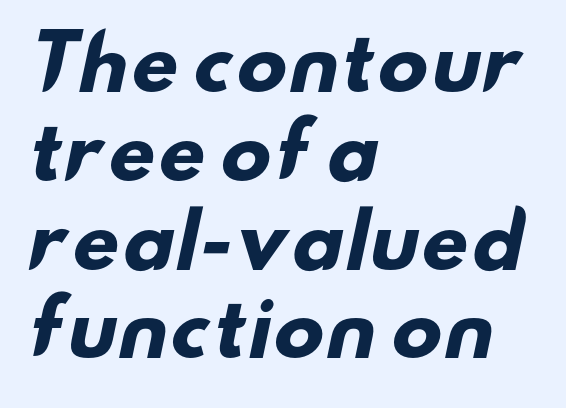
The image shows 74 px heavy, wide sans-serif type; set left-aligned, line spacing 1.2x, normal letter spacing, not underlined; low stroke contrast and a small x-height.
